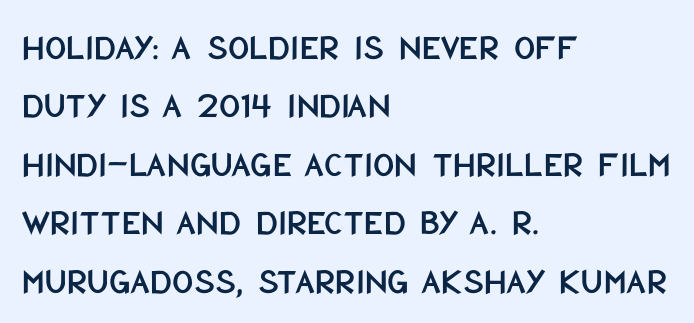
A typesetter would call this proportional, since set widths differ per character. Decoration check: the copy has no underline. No italicization has been applied; the sample stays upright. How would I describe the line gaps? Plain and ordinary. Casual observation: everything's shoved over to the left. The font family rendered here belongs to the sans-serif group.
